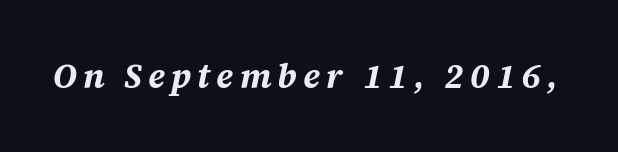
{"italic": "yes", "lean": "right", "slant_degrees": 12, "bold": "yes", "weight": "bold", "width": "normal", "stroke_contrast": "medium", "x_height": "large", "monospaced": "no", "underline": "no", "glyph_px": 34}
